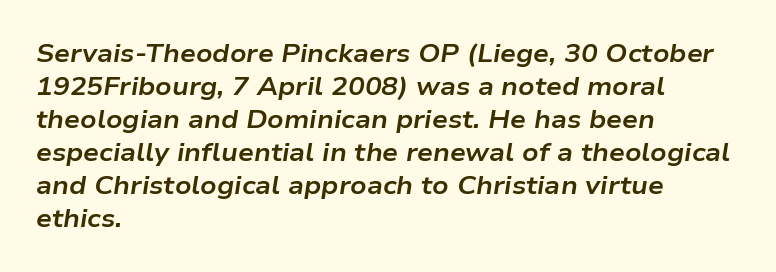
{"italic": "yes", "lean": "right", "slant_degrees": 9, "bold": "yes", "underline": "no", "align": "left", "line_spacing": "normal", "line_spacing_ratio": 1.32, "letter_spacing": "normal", "letter_spacing_em": 0.0, "glyph_px": 25}
